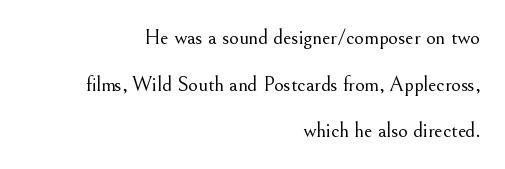
Ascenders rise straight up at ninety degrees. The words here are not underlined. Notice the wide empty band between every row — that's loose leading. The letterforms sit at book weight or below.
